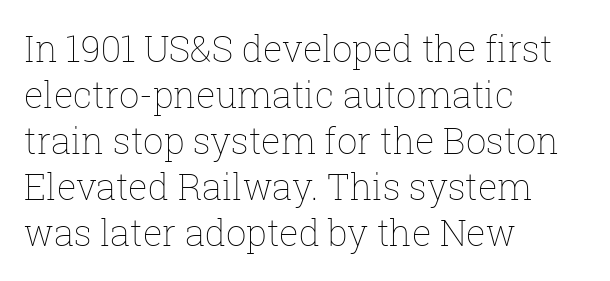
{"italic": "no", "bold": "no", "weight": "thin", "width": "normal", "stroke_contrast": "low", "x_height": "medium", "monospaced": "no", "underline": "no", "align": "left", "line_spacing": "normal", "line_spacing_ratio": 1.28, "letter_spacing": "normal", "letter_spacing_em": 0.0, "glyph_px": 36}
